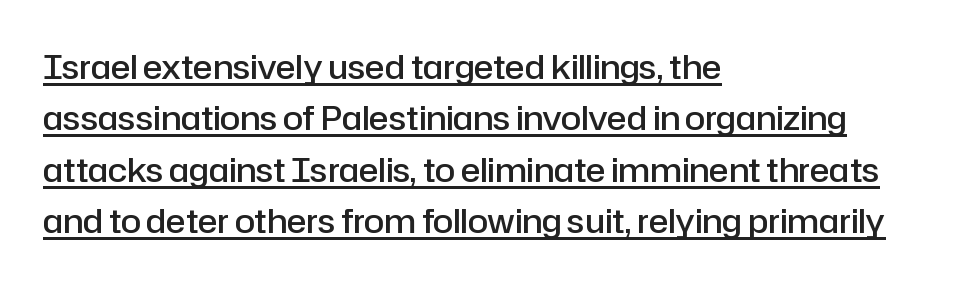
Q: Is the text bold? A: Semi-bold.
Q: Is the text italic (slanted)? A: No, it is upright.
Q: Is the typeface a serif or a sans-serif typeface? A: Sans-serif.
Q: Is the text underlined? A: Yes.
Q: How is the paragraph aligned? A: Left-aligned.
Q: Is the spacing between letters normal or unusually wide? A: Normal.
Q: Is the spacing between lines tight, normal or loose? A: Normal.
Q: Width (condensed, normal, or wide)? A: Normal.
Q: Stroke contrast? A: Low.
Q: x-height? A: Medium.
Q: Monospaced? A: No.
